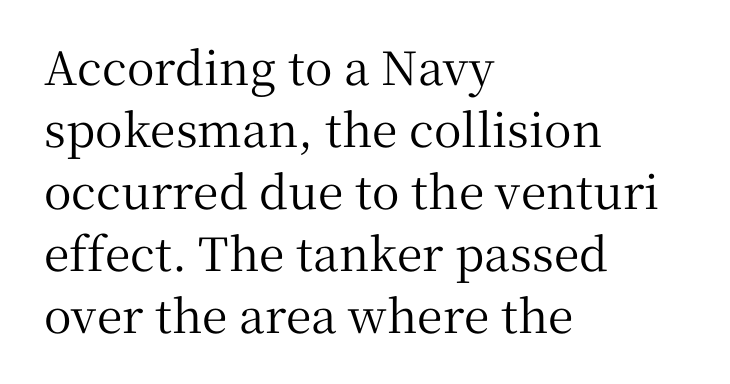
{"serif": "yes", "italic": "no", "width": "normal", "stroke_contrast": "medium", "x_height": "medium", "monospaced": "no", "underline": "no", "align": "left", "line_spacing": "normal", "line_spacing_ratio": 1.35, "letter_spacing": "normal", "letter_spacing_em": 0.0, "glyph_px": 46}
